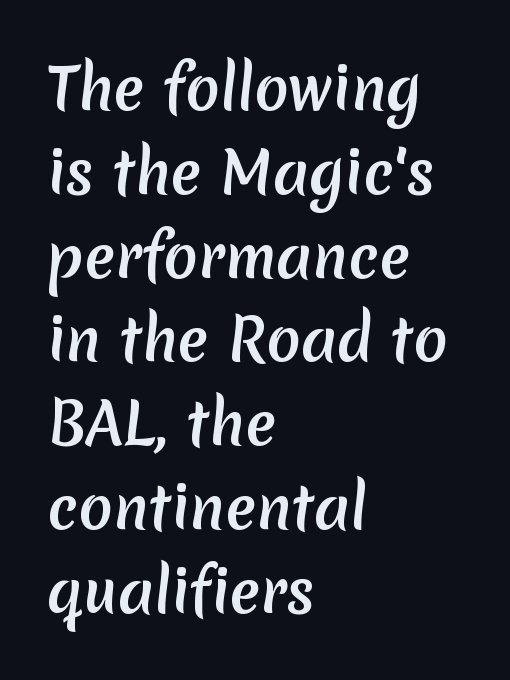
The image shows 57 px semibold sans-serif type; set left-aligned, normal line spacing (1.47x), normal letter spacing, not underlined; low stroke contrast and a medium x-height.
